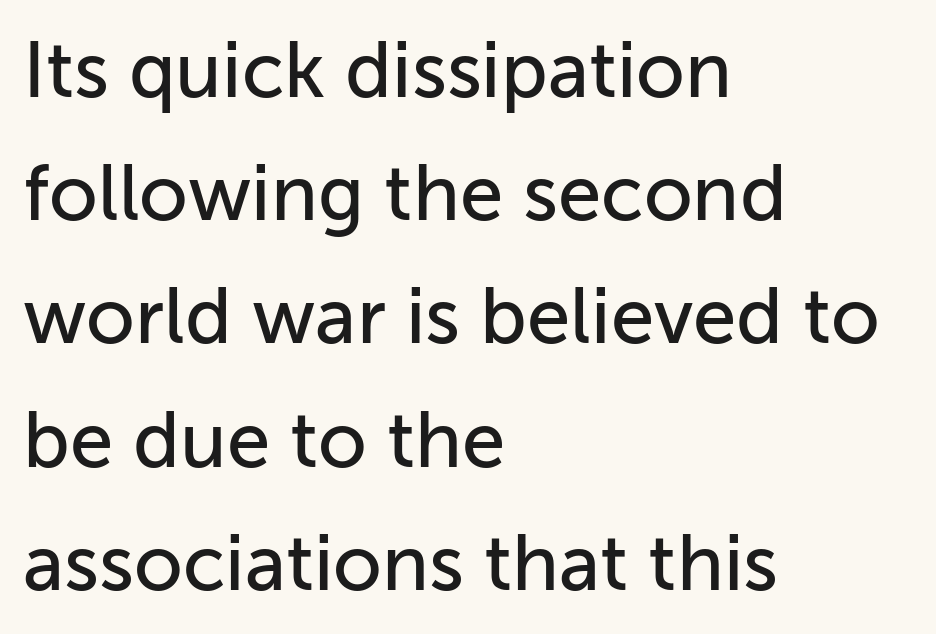
{"serif": "no", "italic": "no", "width": "normal", "stroke_contrast": "low", "x_height": "medium", "monospaced": "no", "underline": "no", "align": "left", "line_spacing": "normal", "line_spacing_ratio": 1.58, "letter_spacing": "normal", "letter_spacing_em": 0.0, "glyph_px": 78}
